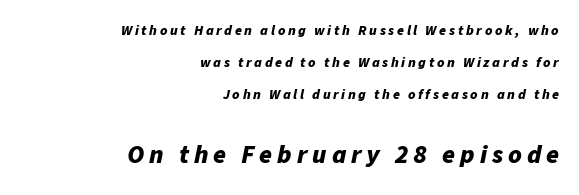
Q: Is the text bold? A: Yes.
Q: Is the text italic (slanted)? A: Yes, it leans right by about 11 degrees.
Q: Is the text underlined? A: No.
Q: How is the paragraph aligned? A: Right-aligned.
Q: Is the spacing between lines tight, normal or loose? A: Loose.
Q: Which block of text is set in a larger size, the first (top) or the second (bottom)? A: The second (bottom) one.
